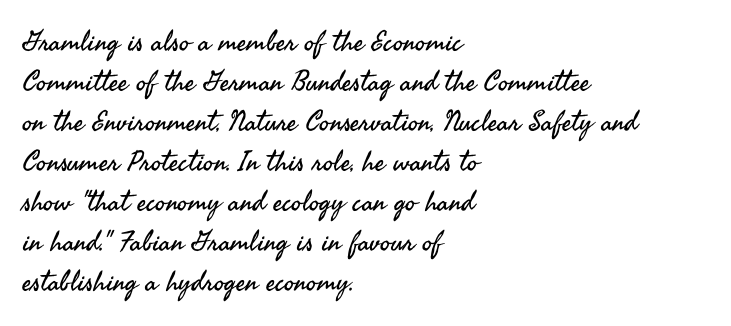
The image shows 28 px regular-weight sans-serif type; set left-aligned, normal line spacing (1.43x), normal letter spacing, not underlined; medium stroke contrast and a small x-height.
